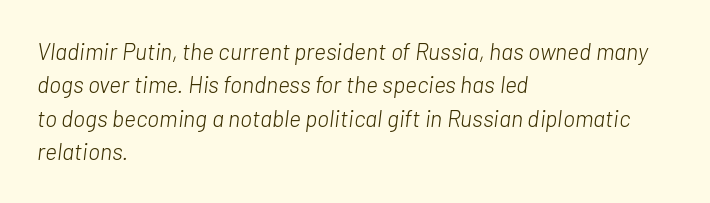
Q: Is the text bold? A: No.
Q: Is the text italic (slanted)? A: Yes, it leans right by about 7 degrees.
Q: Is the text underlined? A: No.
Q: How is the paragraph aligned? A: Left-aligned.
Q: Is the spacing between letters normal or unusually wide? A: Normal.
Q: Is the spacing between lines tight, normal or loose? A: Normal.
